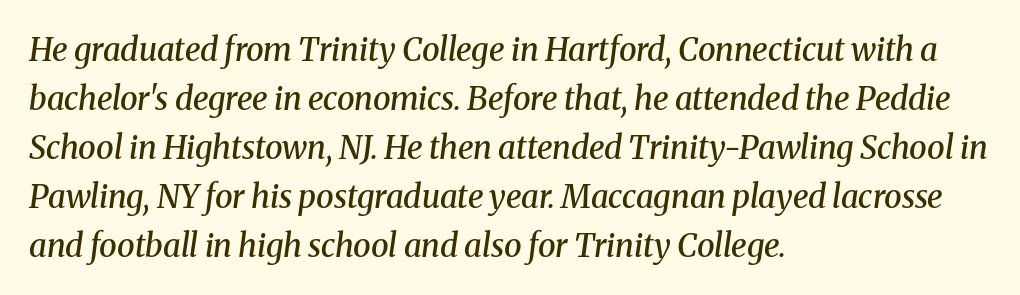
Q: Is the text bold? A: Semi-bold.
Q: Is the text italic (slanted)? A: Yes, it leans right by about 8 degrees.
Q: Is the typeface a serif or a sans-serif typeface? A: Serif.
Q: Is the text underlined? A: No.
Q: How is the paragraph aligned? A: Left-aligned.
Q: Is the spacing between letters normal or unusually wide? A: Normal.
Q: Is the spacing between lines tight, normal or loose? A: Normal.
Q: Width (condensed, normal, or wide)? A: Normal.
Q: Stroke contrast? A: Medium.
Q: x-height? A: Medium.
Q: Monospaced? A: No.
